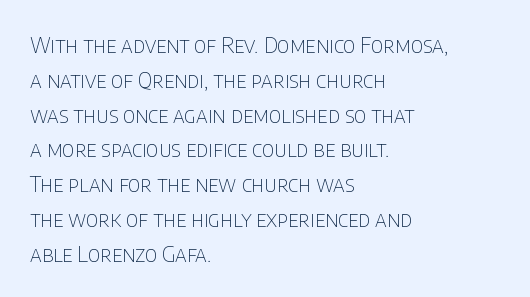
The image shows 22 px text type, upright; set left-aligned, normal line spacing (1.58x), normal letter spacing, not underlined.
